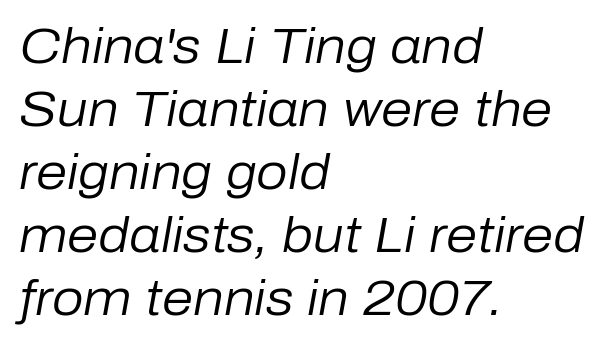
Q: Is the text bold? A: No.
Q: Is the text italic (slanted)? A: Yes, it leans right by about 10 degrees.
Q: Is the text underlined? A: No.
Q: How is the paragraph aligned? A: Left-aligned.
Q: Is the spacing between letters normal or unusually wide? A: Normal.
Q: Is the spacing between lines tight, normal or loose? A: Normal.
Q: Width (condensed, normal, or wide)? A: Normal.
Q: Stroke contrast? A: Low.
Q: x-height? A: Medium.
Q: Monospaced? A: No.
